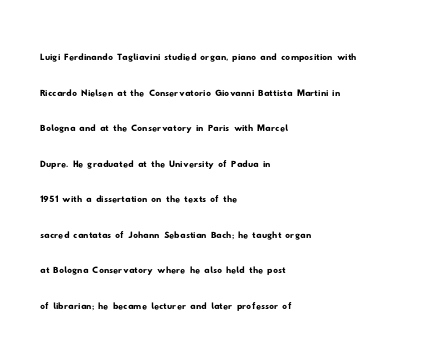
The image shows 24 px text type; set left-aligned, normal line spacing (1.48x), normal letter spacing, not underlined.
